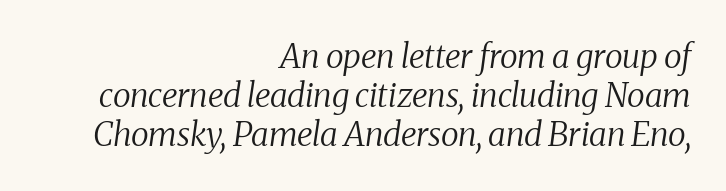
{"serif": "yes", "italic": "yes", "lean": "right", "slant_degrees": 8, "bold": "no", "weight": "regular", "width": "normal", "stroke_contrast": "medium", "x_height": "medium", "monospaced": "no", "underline": "no", "align": "right", "line_spacing_ratio": 1.18, "letter_spacing": "normal", "letter_spacing_em": 0.0, "glyph_px": 33}
